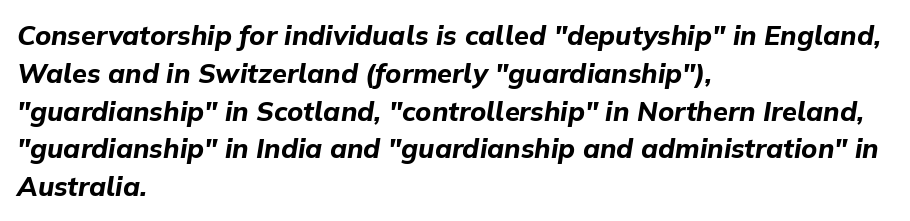
Q: Is the text bold? A: Yes.
Q: Is the text italic (slanted)? A: Yes, it leans right by about 9 degrees.
Q: Is the text underlined? A: No.
Q: How is the paragraph aligned? A: Left-aligned.
Q: Is the spacing between letters normal or unusually wide? A: Normal.
Q: Is the spacing between lines tight, normal or loose? A: Normal.
